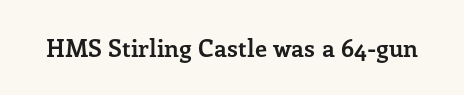
What stands out about the letter spacing? Nothing — it is the standard amount. Upright lettering throughout. Bold? Absolutely — the strokes are thick and heavy. The glyphs are unaccompanied by any horizontal stroke below them.
